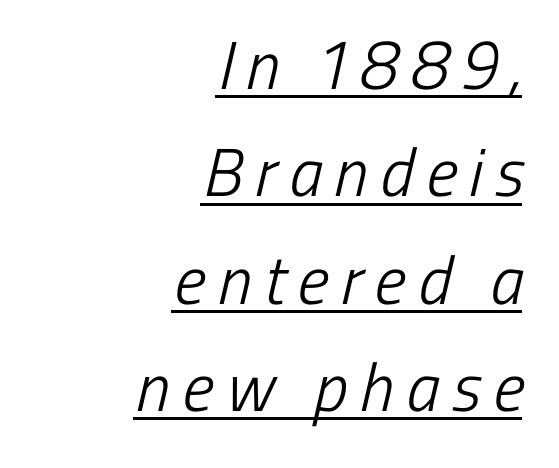
Q: Is the text bold? A: No.
Q: Is the typeface a serif or a sans-serif typeface? A: Sans-serif.
Q: Is the text underlined? A: Yes.
Q: How is the paragraph aligned? A: Right-aligned.
Q: Is the spacing between lines tight, normal or loose? A: Normal.
Q: Width (condensed, normal, or wide)? A: Condensed.
Q: Stroke contrast? A: Low.
Q: x-height? A: Medium.
Q: Monospaced? A: No.
